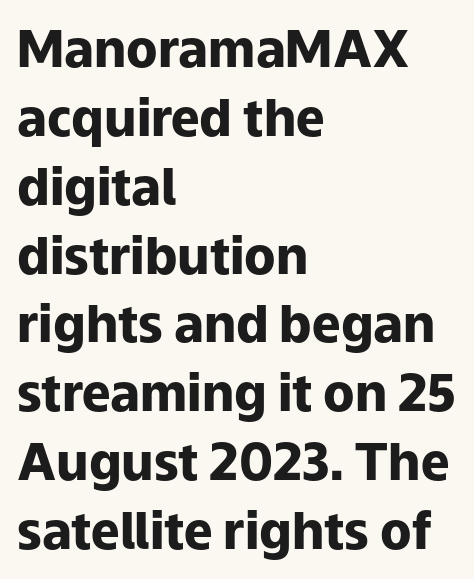
{"serif": "no", "italic": "no", "bold": "yes", "weight": "heavy", "width": "normal", "stroke_contrast": "low", "x_height": "medium", "monospaced": "no", "underline": "no", "align": "left", "line_spacing": "normal", "line_spacing_ratio": 1.35, "letter_spacing": "normal", "letter_spacing_em": 0.0, "glyph_px": 51}
